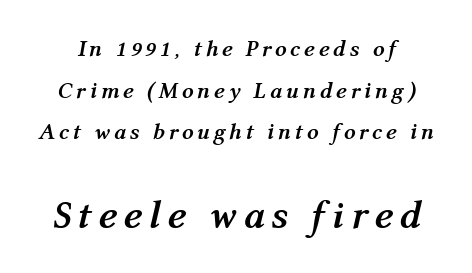
Q: Is the text bold? A: Yes.
Q: Is the text italic (slanted)? A: Yes, it leans right by about 12 degrees.
Q: Is the text underlined? A: No.
Q: Which block of text is set in a larger size, the first (top) or the second (bottom)? A: The second (bottom) one.
Q: Width (condensed, normal, or wide)? A: Normal.
Q: Stroke contrast? A: Medium.
Q: x-height? A: Medium.
Q: Monospaced? A: No.
